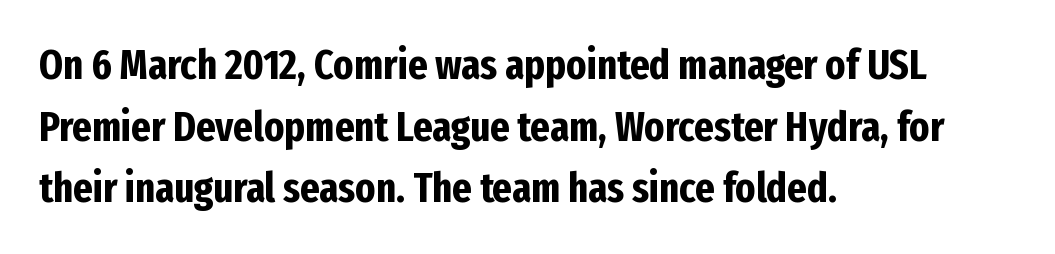
The image shows 42 px bold, condensed sans-serif type, upright; set left-aligned, normal line spacing (1.47x), normal letter spacing, not underlined; low stroke contrast and a medium x-height.
